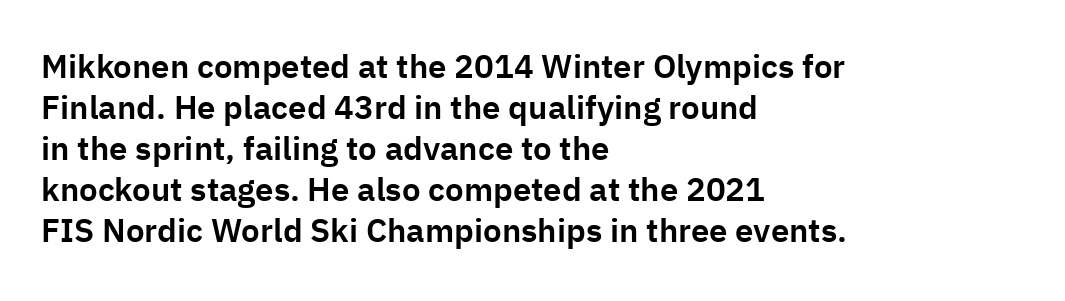
The glyphs in this specimen are sans serif. A typesetter would call this proportional, since set widths differ per character. Every character sits straight up, as roman type does. A student would call this left alignment; a typographer would say flush left, rag right.
